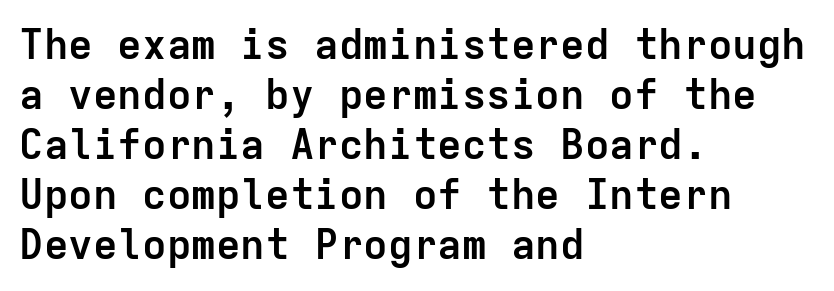
Q: Is the text bold? A: Yes.
Q: Is the text italic (slanted)? A: No, it is upright.
Q: Is the typeface a serif or a sans-serif typeface? A: Sans-serif.
Q: Is the text underlined? A: No.
Q: How is the paragraph aligned? A: Left-aligned.
Q: Is the spacing between letters normal or unusually wide? A: Normal.
Q: Width (condensed, normal, or wide)? A: Normal.
Q: Stroke contrast? A: Low.
Q: x-height? A: Medium.
Q: Monospaced? A: Yes.
